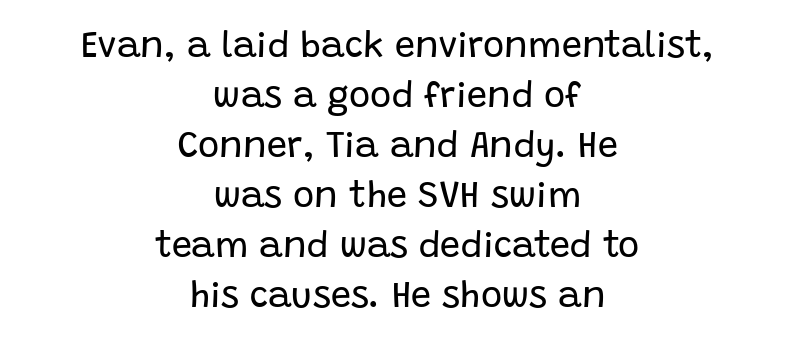
No chunkiness to these letters — they're not bold. Visually the block forms a symmetrical silhouette, jagged on both flanks. Examine the stroke ends and you'll find no serifs. Ordinary non-slanted type is in use. Evenly set lines give the paragraph a standard silhouette.
